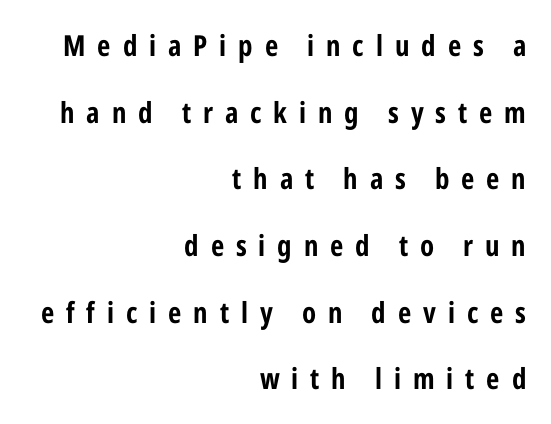
This rendering uses right alignment, leaving the left contour irregular. Posture: vertical. Honestly, the rows look like they've been pulled way apart. Each row of text sits above clean, open space. I'd call this a sans setting — the letters go barefoot.
